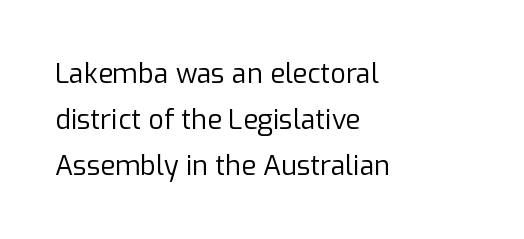
The image shows 27 px text type, upright; set left-aligned, normal line spacing (1.7x), normal letter spacing, not underlined.
